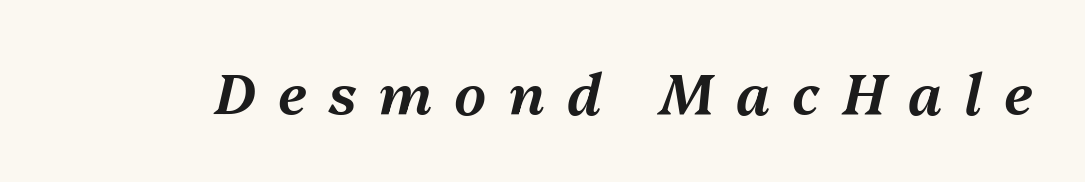
{"italic": "yes", "lean": "right", "slant_degrees": 13, "width": "normal", "stroke_contrast": "medium", "x_height": "medium", "monospaced": "no", "underline": "no", "letter_spacing": "wide", "letter_spacing_em": 0.4, "glyph_px": 56}
